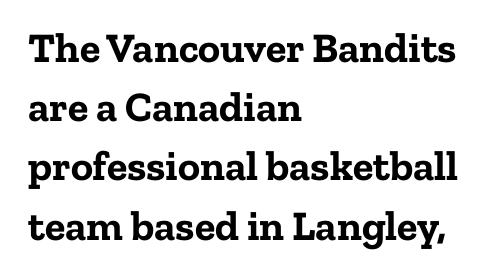
These lines are set flush left with a ragged right edge. Little horizontal feet cap the strokes, marking this as serif type. Italic: no, the glyphs are upright roman. Each glyph is drawn with heavy, bold strokes. The space between consecutive lines is moderate. The words here are not underlined.
